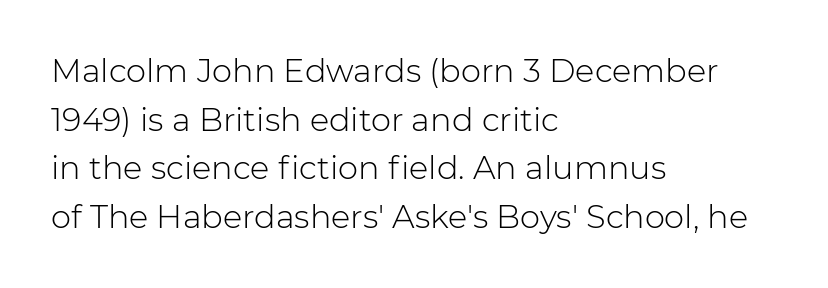
Nothing sits at the stroke ends, so this counts as sans-serif. Each row of text sits above clean, open space. The cut favours lightness, reaching ordinary text weight at its darkest. Is this a fixed-width face? No — the glyphs have proportional, varying widths. A classic flush-left, rag-right setting is used for this passage. These lines keep a tight, regular rhythm from letter to letter.
